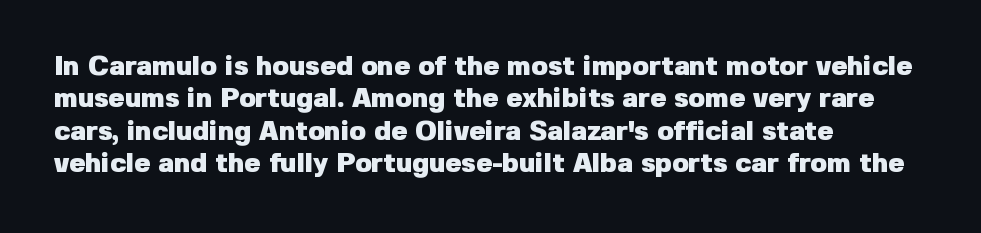
The space directly below the letters is spotless. Heavy-handed strokes throughout: this text is bold. If you drew a ruler down the left edge, every line would touch it. Italic: no, the glyphs are upright roman. Nobody touched the tracking dial on this one.
